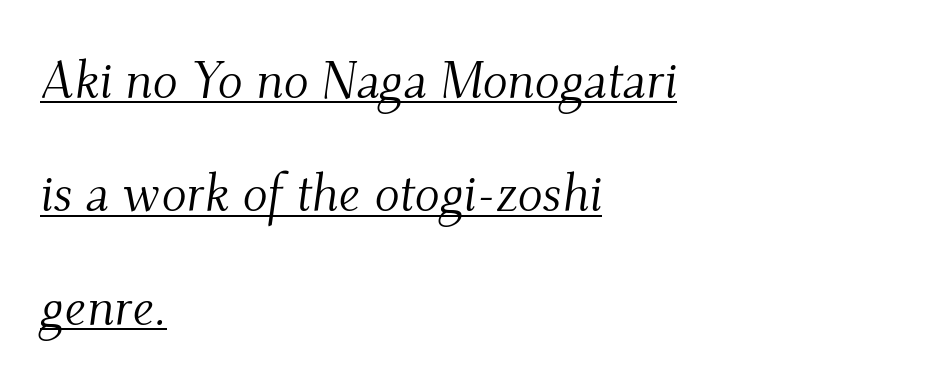
The block of text is sparse from top to bottom, with ample space between rows. The typography opts for an oblique posture over an upright one. Quick note: underline on. Horizontally, the lines are justified to the leading edge only.
